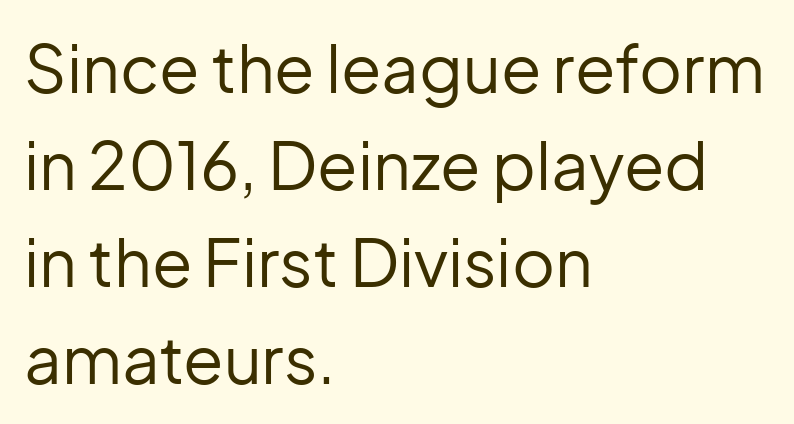
{"serif": "no", "italic": "no", "bold": "no", "weight": "regular", "width": "normal", "stroke_contrast": "low", "x_height": "medium", "monospaced": "no", "underline": "no", "align": "left", "line_spacing": "normal", "line_spacing_ratio": 1.47, "letter_spacing": "normal", "letter_spacing_em": 0.0, "glyph_px": 66}
